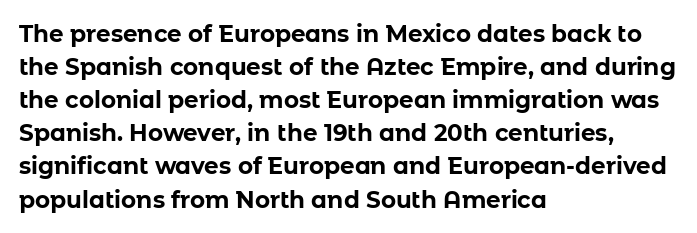
{"italic": "no", "bold": "yes", "underline": "no", "align": "left", "line_spacing": "normal", "line_spacing_ratio": 1.44, "letter_spacing": "normal", "letter_spacing_em": 0.0, "glyph_px": 23}
